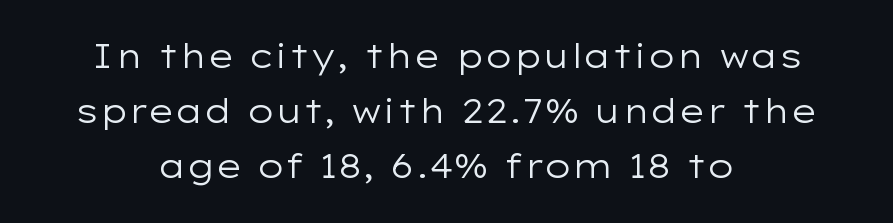
Visually the block forms a symmetrical silhouette, jagged on both flanks. This is sans-serif lettering, the kind often seen on screens and signage. Stems here are at most as thick as an everyday book face. Tracking value appears to be zero — textbook default spacing. Line spacing here is normal.
